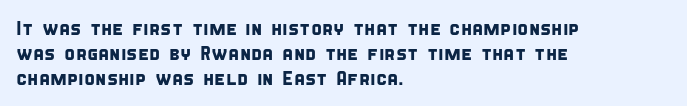
The image shows 20 px text type; set left-aligned, normal line spacing (1.25x), normal letter spacing, not underlined.
